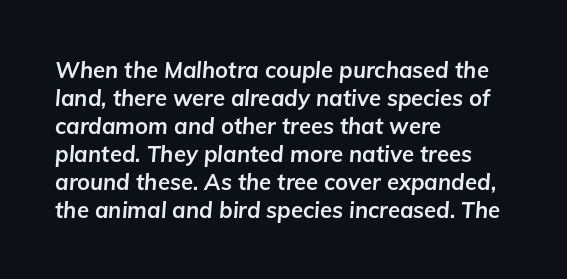
{"italic": "yes", "lean": "right", "slant_degrees": 5, "bold": "yes", "underline": "no", "align": "left", "line_spacing": "normal", "line_spacing_ratio": 1.27, "letter_spacing": "normal", "letter_spacing_em": 0.0, "glyph_px": 22}
